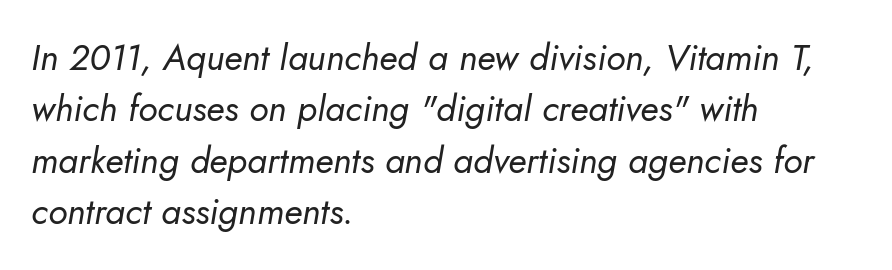
{"italic": "yes", "lean": "right", "slant_degrees": 5, "bold": "no", "weight": "regular", "width": "normal", "stroke_contrast": "low", "x_height": "small", "monospaced": "no", "underline": "no", "align": "left", "line_spacing": "normal", "line_spacing_ratio": 1.43, "letter_spacing": "normal", "letter_spacing_em": 0.0, "glyph_px": 36}
